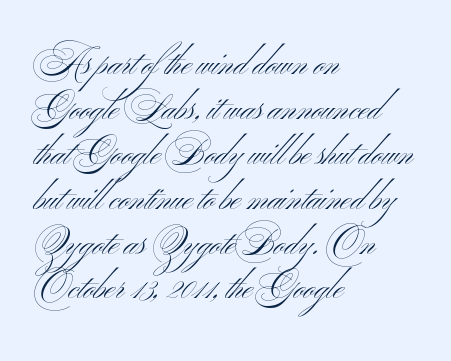
The image shows 34 px light, wide sans-serif type; set left-aligned, normal line spacing (1.32x), normal letter spacing, not underlined; medium stroke contrast and a small x-height.
